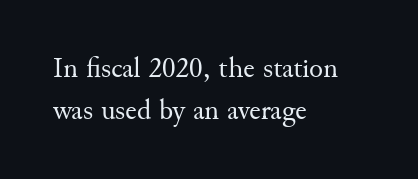
No word sits above an underline. The rendering keeps characters at their native spacing. The font sits on the lighter half of the weight spectrum, regular included. Horizontal alignment here is leftward, the default for most running prose. The lettering stays uniformly vertical, giving the passage a roman look. Varying glyph widths throughout — classic text-font behaviour.
